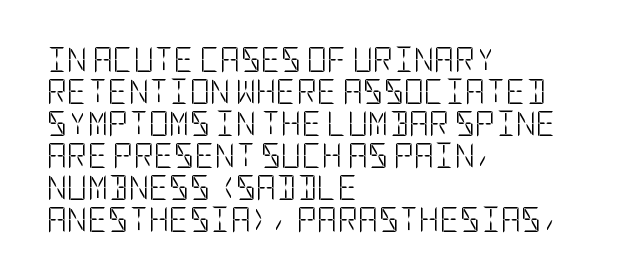
The image shows 25 px text type, upright; set left-aligned, normal line spacing (1.28x), normal letter spacing, not underlined.
